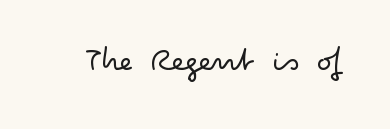
Q: Is the text bold? A: No.
Q: Is the text italic (slanted)? A: No, it is upright.
Q: Is the typeface a serif or a sans-serif typeface? A: Sans-serif.
Q: Is the text underlined? A: No.
Q: Is the spacing between letters normal or unusually wide? A: Normal.
Q: Width (condensed, normal, or wide)? A: Wide.
Q: Stroke contrast? A: Low.
Q: x-height? A: Small.
Q: Monospaced? A: No.
